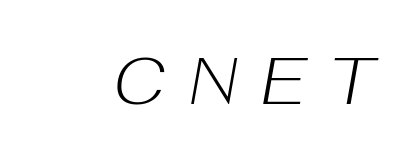
Q: Is the text bold? A: No.
Q: Is the text italic (slanted)? A: Yes, it leans right by about 10 degrees.
Q: Is the text underlined? A: No.
Q: Is the spacing between letters normal or unusually wide? A: Unusually wide.
Q: Width (condensed, normal, or wide)? A: Normal.
Q: Stroke contrast? A: Low.
Q: x-height? A: Medium.
Q: Monospaced? A: No.
